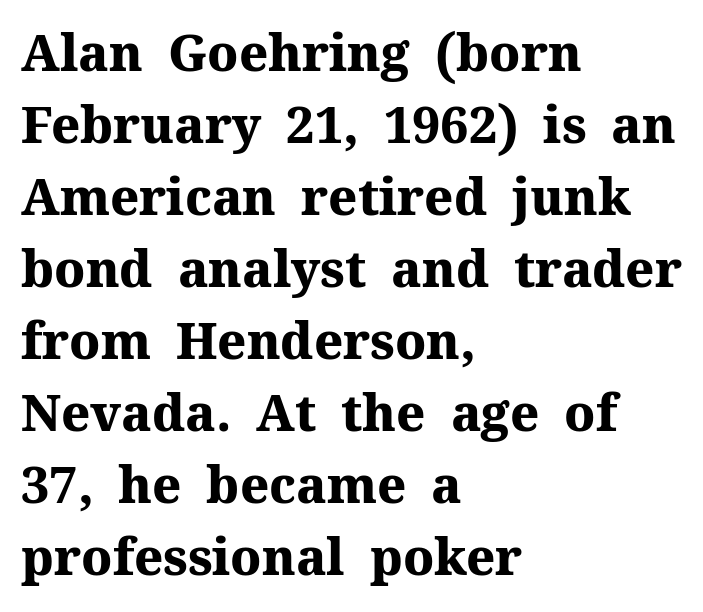
The rendering keeps characters at their native spacing. The baseline area is clear. Varying glyph widths throughout — classic text-font behaviour. The rendering uses a moderate line-height, typical for paragraphs. Where is the straight margin? On the left.
